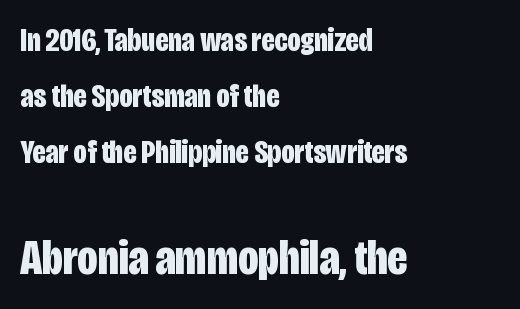
The passage shown is typed in a proportional face where columns would drift. Does the lettering tilt? It doesn't — this is upright. The ragged edge is on the right, which tells us the setting is flush left. Underline: absent.
